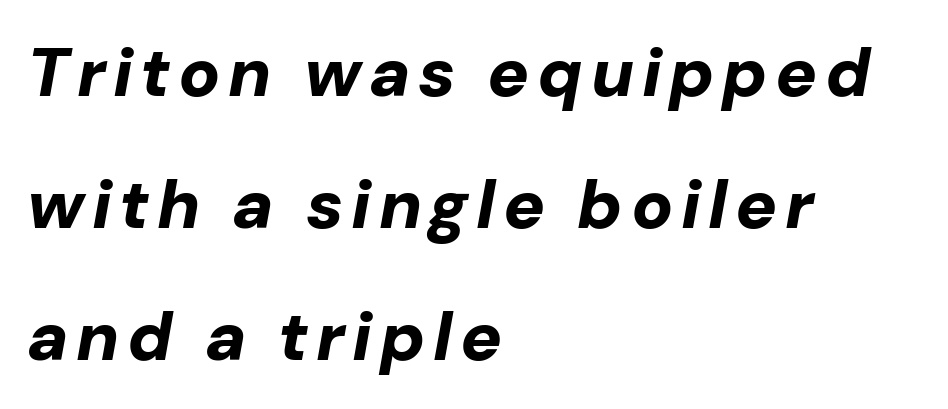
The image shows 69 px bold type, italic (leaning right); set left-aligned, loose line spacing (1.91x), not underlined; low stroke contrast and a medium x-height.
